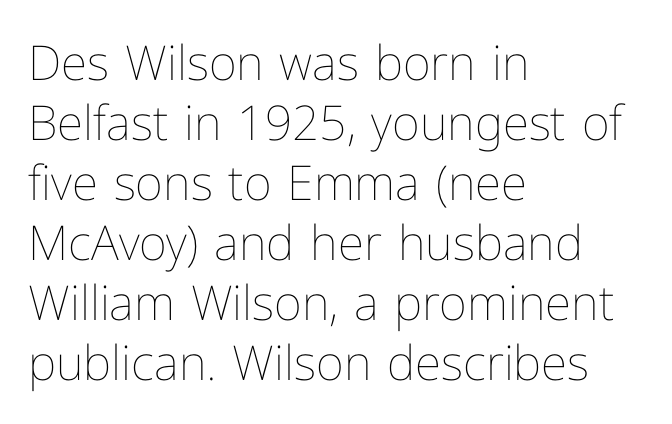
The image shows 48 px thin type, upright; set left-aligned, normal line spacing (1.25x), normal letter spacing, not underlined; low stroke contrast and a medium x-height.
